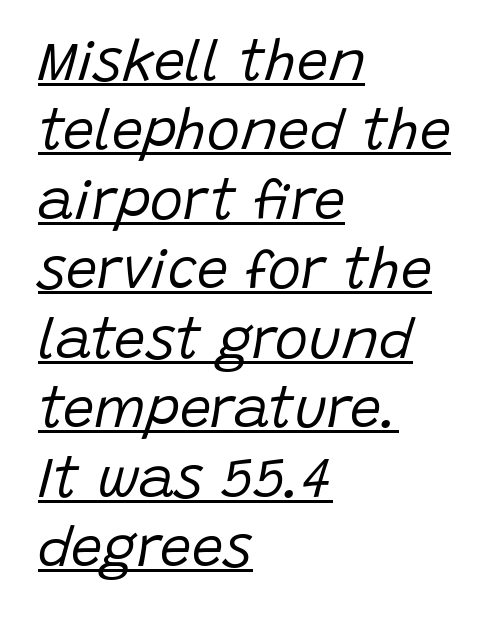
The image shows 56 px regular-weight type, italic (leaning right); set left-aligned, line spacing 1.24x, normal letter spacing, underlined; low stroke contrast and a large x-height.
